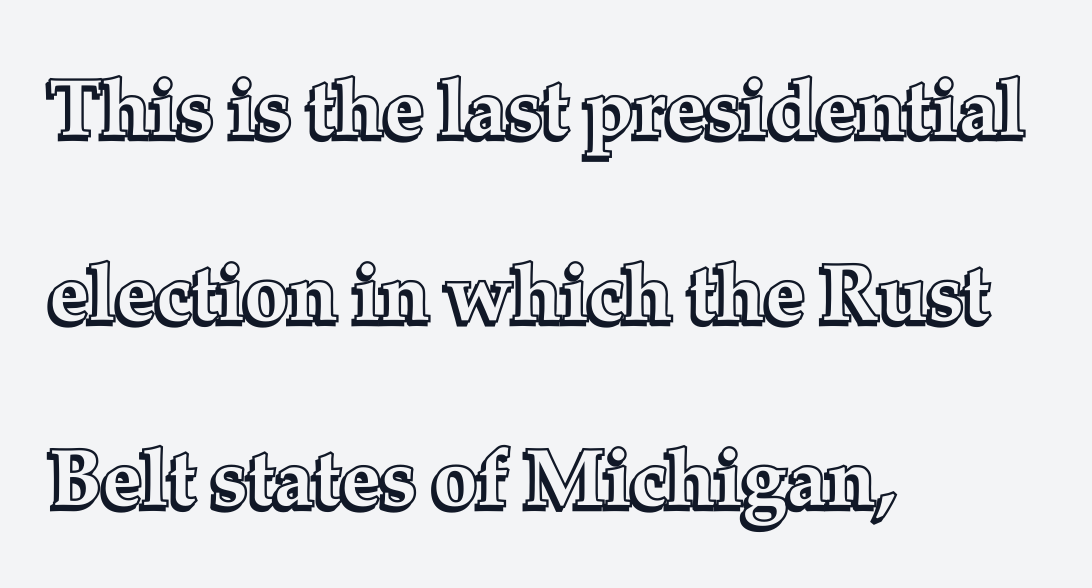
Q: Is the text italic (slanted)? A: No, it is upright.
Q: Is the text underlined? A: No.
Q: How is the paragraph aligned? A: Left-aligned.
Q: Is the spacing between letters normal or unusually wide? A: Normal.
Q: Is the spacing between lines tight, normal or loose? A: Loose.
Q: Width (condensed, normal, or wide)? A: Normal.
Q: x-height? A: Medium.
Q: Monospaced? A: No.
